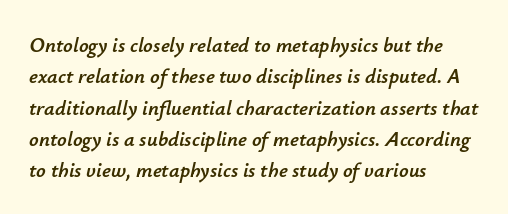
In terms of letterspacing, this is plain default setting. Would a proofreader flag this as italicized? Yes. The paragraph has a hard left edge and a soft right edge. Line spacing here is normal. Descenders are the only things crossing below the line.
